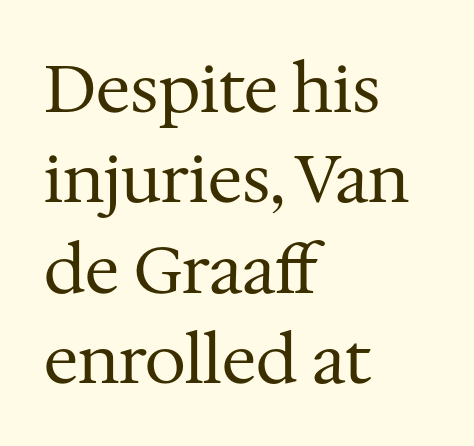
{"serif": "yes", "italic": "no", "bold": "no", "weight": "regular", "width": "normal", "stroke_contrast": "medium", "x_height": "medium", "monospaced": "no", "underline": "no", "align": "left", "line_spacing": "normal", "line_spacing_ratio": 1.37, "letter_spacing": "normal", "letter_spacing_em": 0.0, "glyph_px": 66}
